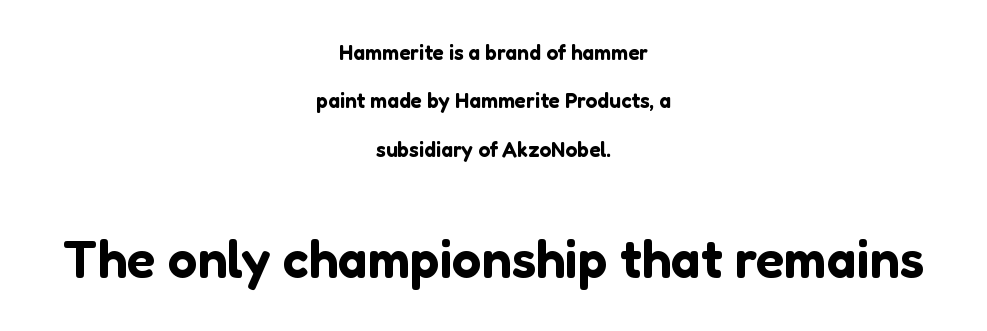
{"serif": "no", "italic": "no", "width": "normal", "stroke_contrast": "low", "x_height": "medium", "monospaced": "no", "underline": "no", "align": "center", "line_spacing": "loose", "line_spacing_ratio": 2.3, "letter_spacing": "normal", "letter_spacing_em": 0.0, "larger_block": "second", "size_ratio": 2.52, "glyph_px": 53}
